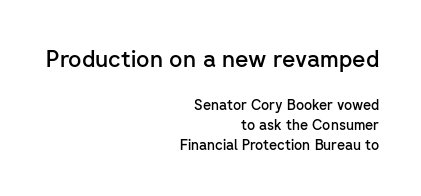
{"italic": "no", "bold": "semi", "underline": "no", "align": "right", "line_spacing": "normal", "line_spacing_ratio": 1.44, "letter_spacing": "normal", "letter_spacing_em": 0.0, "larger_block": "first", "size_ratio": 1.64, "glyph_px": 23}
